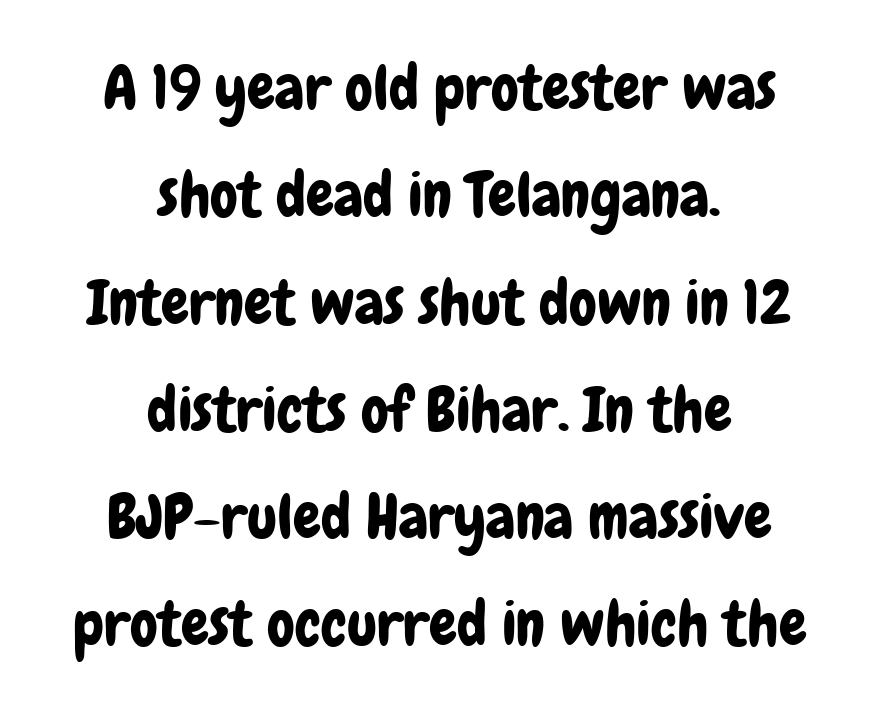
The image shows 62 px condensed sans-serif type, upright; set centered, line spacing 1.73x, normal letter spacing, not underlined; low stroke contrast and a medium x-height.
